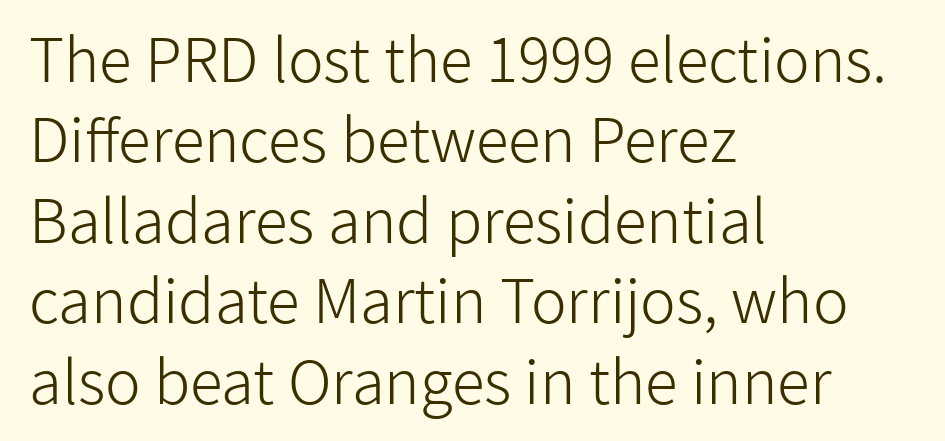
Default kerning and tracking; the words read as compact shapes. The setting favours the left margin, as ordinary paragraphs usually do. The characters display no serif detailing; their extremities are plain. Do the characters align in a grid? No, the font is proportional. Rendered with straight, roman letterforms. No letter is thick-stroked: the sample isn't bold.
